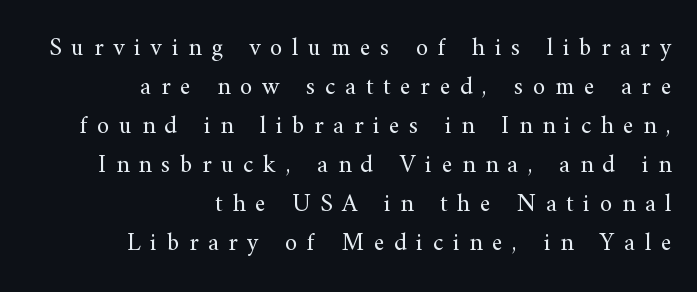
The vertical gap from one line to the next is medium. No letter is thick-stroked: the sample isn't bold. This is roman type, the default non-slanted kind. Visually the block forms a straight wall on the right and a jagged coastline on the left. The space directly below the letters is spotless. Short note: letters widely spaced.
